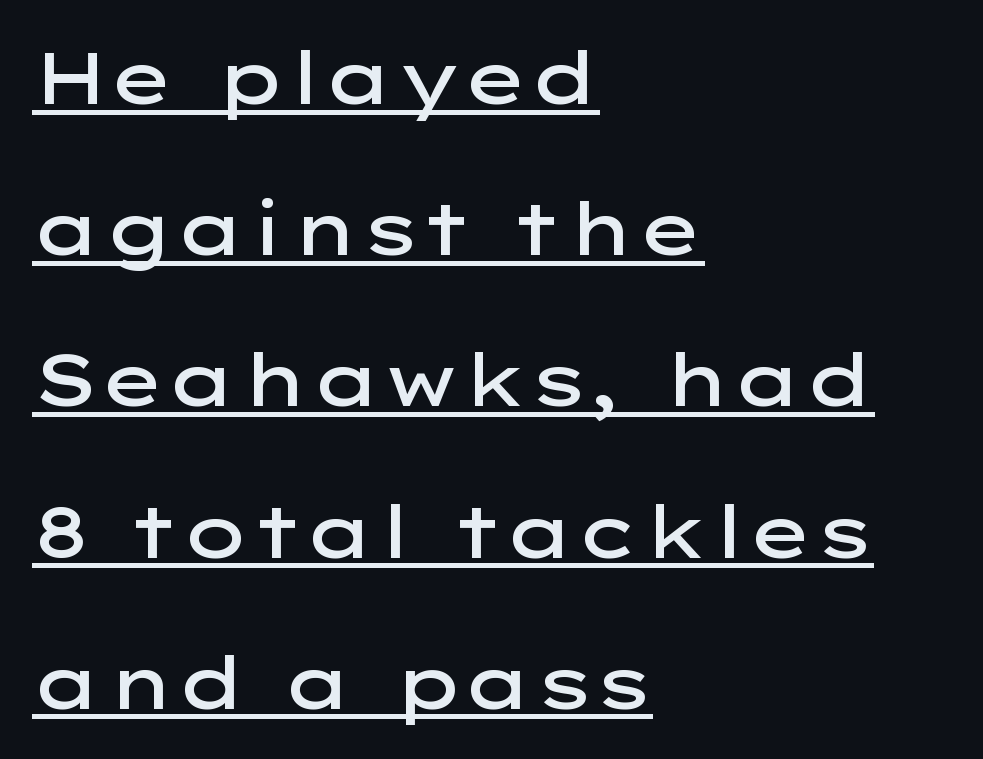
Q: Is the text bold? A: Semi-bold.
Q: Is the text italic (slanted)? A: No, it is upright.
Q: Is the typeface a serif or a sans-serif typeface? A: Sans-serif.
Q: Is the text underlined? A: Yes.
Q: How is the paragraph aligned? A: Left-aligned.
Q: Is the spacing between letters normal or unusually wide? A: Normal.
Q: Is the spacing between lines tight, normal or loose? A: Loose.
Q: Width (condensed, normal, or wide)? A: Wide.
Q: Stroke contrast? A: Low.
Q: x-height? A: Medium.
Q: Monospaced? A: No.
